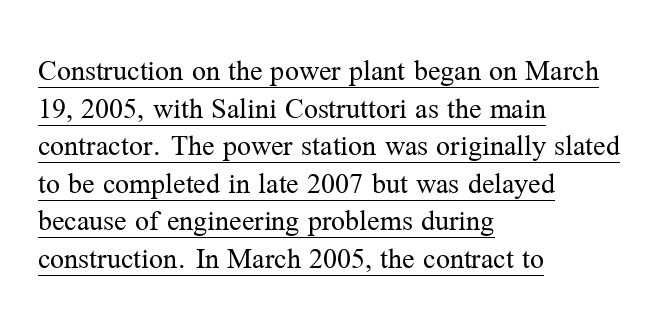
{"serif": "yes", "italic": "no", "bold": "no", "weight": "regular", "width": "normal", "stroke_contrast": "medium", "x_height": "medium", "monospaced": "no", "underline": "yes", "align": "left", "line_spacing_ratio": 1.21, "letter_spacing": "normal", "letter_spacing_em": 0.0, "glyph_px": 31}
